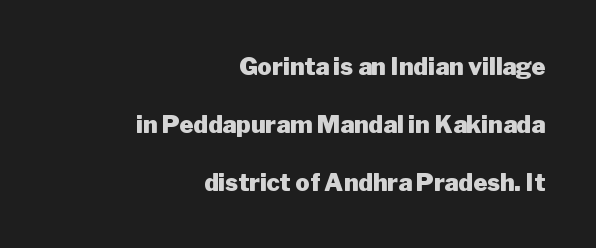
{"italic": "no", "bold": "yes", "underline": "no", "align": "right", "line_spacing": "loose", "line_spacing_ratio": 2.41, "letter_spacing": "normal", "letter_spacing_em": 0.0, "glyph_px": 24}
